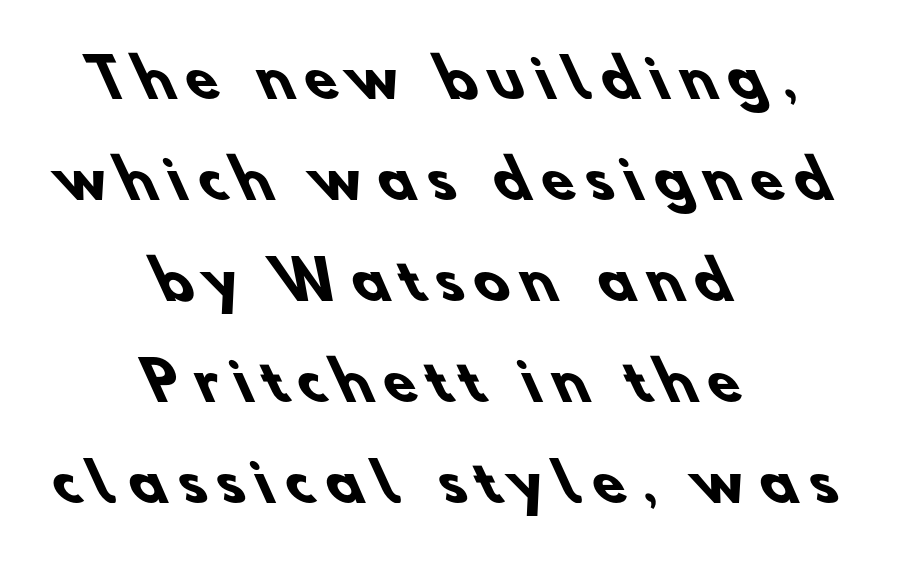
The image shows 52 px heavy sans-serif type; set centered, loose line spacing (1.94x), unusually wide letter spacing (+0.25 em), not underlined; low stroke contrast and a small x-height.
